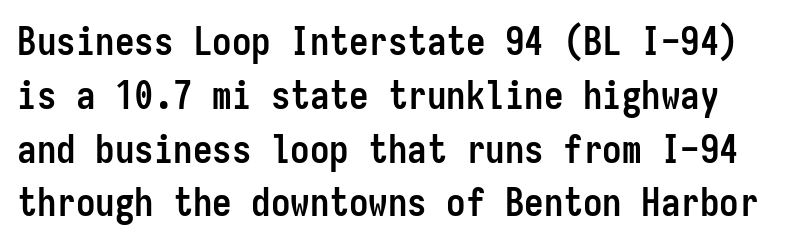
{"serif": "no", "italic": "no", "bold": "yes", "weight": "semibold", "width": "condensed", "stroke_contrast": "low", "x_height": "medium", "monospaced": "yes", "underline": "no", "line_spacing": "normal", "line_spacing_ratio": 1.38, "letter_spacing": "normal", "letter_spacing_em": 0.0, "glyph_px": 39}
